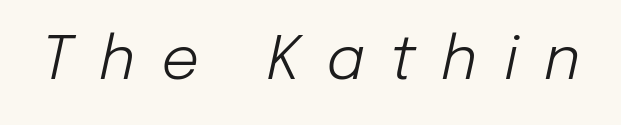
Q: Is the text bold? A: No.
Q: Is the text italic (slanted)? A: Yes, it leans right by about 12 degrees.
Q: Is the text underlined? A: No.
Q: Is the spacing between letters normal or unusually wide? A: Unusually wide.
Q: Width (condensed, normal, or wide)? A: Normal.
Q: Stroke contrast? A: Low.
Q: x-height? A: Medium.
Q: Monospaced? A: No.
